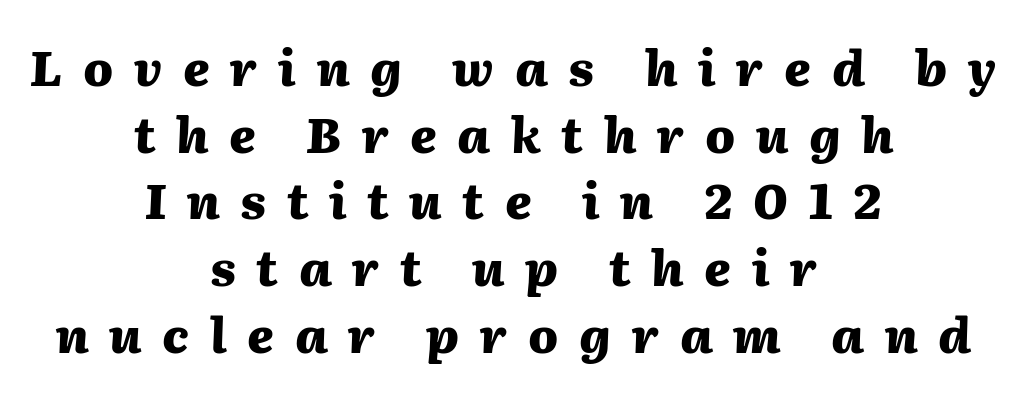
The image shows 49 px heavy type, italic (leaning right); set centered, normal line spacing (1.36x), unusually wide letter spacing (+0.42 em), not underlined; medium stroke contrast and a medium x-height.
